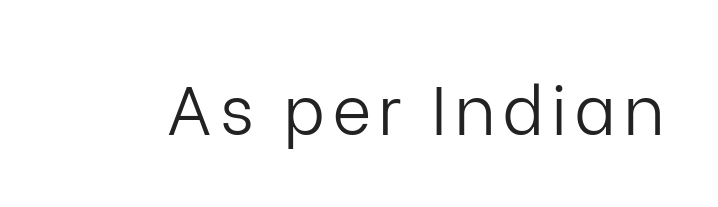
The image shows 68 px light sans-serif type, upright; set not underlined; low stroke contrast and a medium x-height.
